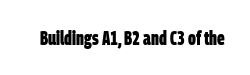
{"bold": "yes", "underline": "no", "letter_spacing": "normal", "letter_spacing_em": 0.0, "glyph_px": 20}
